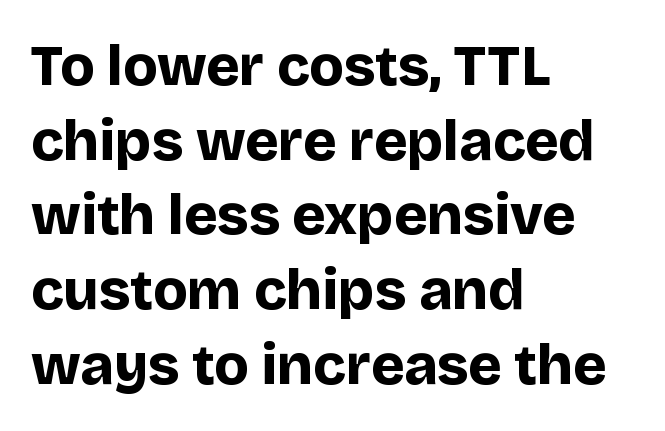
The image shows 57 px bold sans-serif type, upright; set left-aligned, normal line spacing (1.31x), normal letter spacing, not underlined; low stroke contrast and a large x-height.
